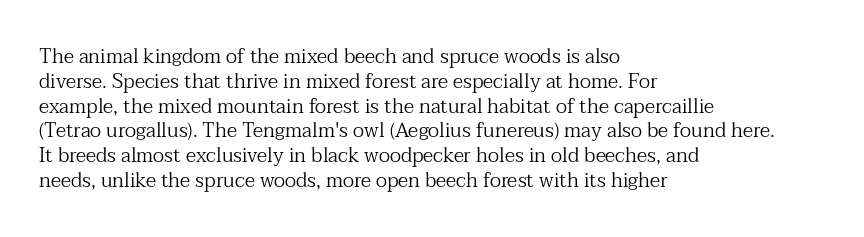
{"italic": "no", "bold": "no", "underline": "no", "align": "left", "line_spacing_ratio": 1.24, "letter_spacing": "normal", "letter_spacing_em": 0.0, "glyph_px": 20}
